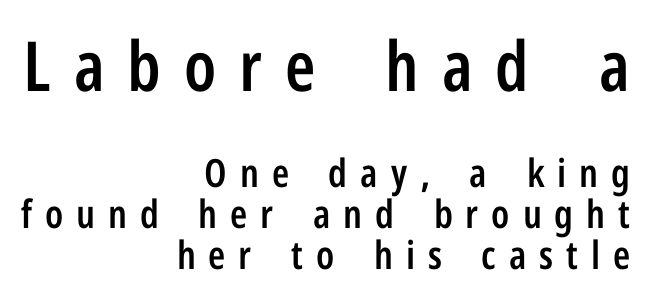
Q: Is the text bold? A: Semi-bold.
Q: Is the text italic (slanted)? A: No, it is upright.
Q: Is the typeface a serif or a sans-serif typeface? A: Sans-serif.
Q: Is the text underlined? A: No.
Q: How is the paragraph aligned? A: Right-aligned.
Q: Is the spacing between letters normal or unusually wide? A: Unusually wide.
Q: Is the spacing between lines tight, normal or loose? A: Tight.
Q: Which block of text is set in a larger size, the first (top) or the second (bottom)? A: The first (top) one.
Q: Width (condensed, normal, or wide)? A: Condensed.
Q: Stroke contrast? A: Low.
Q: x-height? A: Medium.
Q: Monospaced? A: No.
